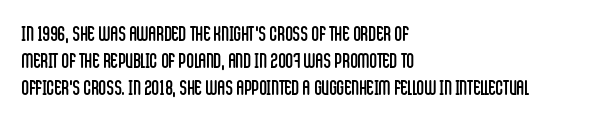
The image shows 21 px text type, upright; set left-aligned, normal line spacing (1.28x), normal letter spacing, not underlined.
